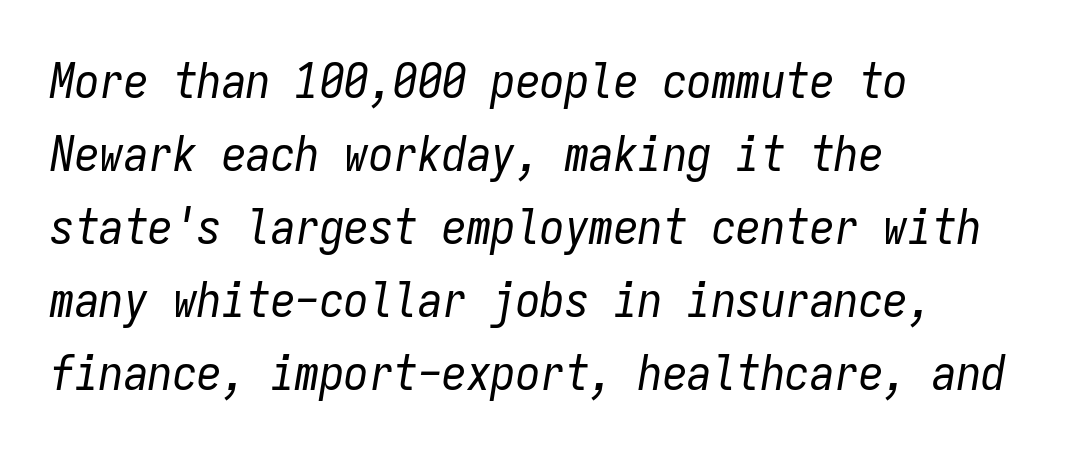
The image shows 49 px regular-weight, condensed type, italic (leaning right), monospaced; set left-aligned, normal line spacing (1.49x), normal letter spacing, not underlined; low stroke contrast and a medium x-height.
